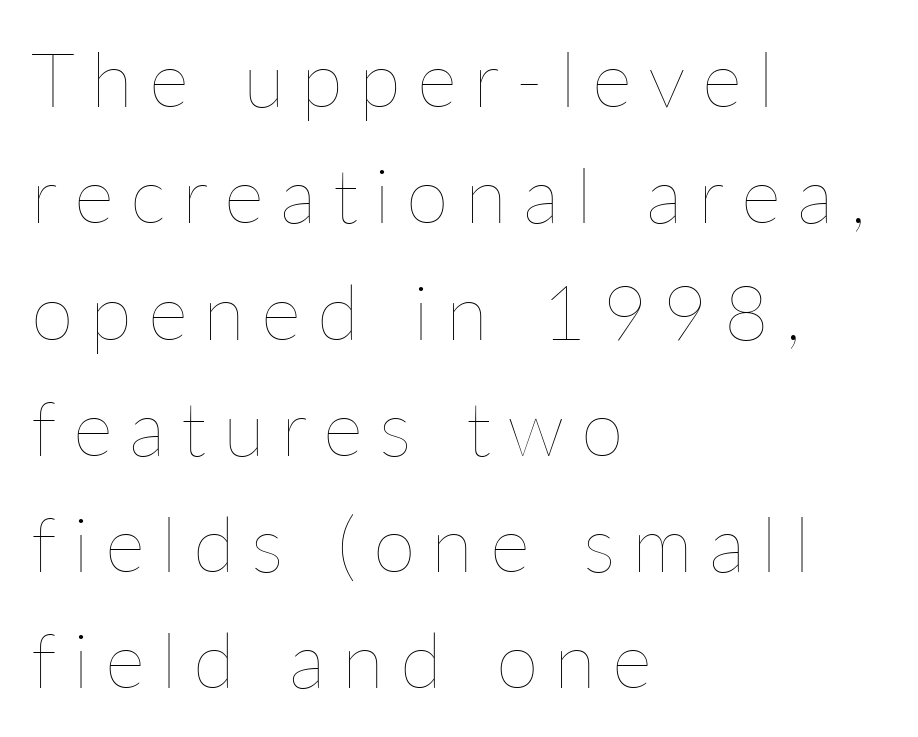
The passage is arranged the way most books set body copy — flush left. Posture: vertical. Regarding leading, the lines here are spaced in the standard way. Check the space under the baseline: it is left empty. Is the type heavy? It reads as light-to-regular instead. Do the characters align in a grid? No, the font is proportional.
